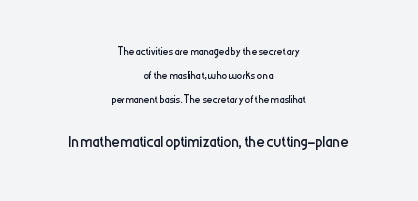
Weight: regular or lighter. Each line is balanced around a shared central axis. Each word holds together tightly as a unit, with standard inter-letter gaps. The words here are not underlined. The block of text has a typical density, with ordinary space between rows. Every character sits straight up, as roman type does.
